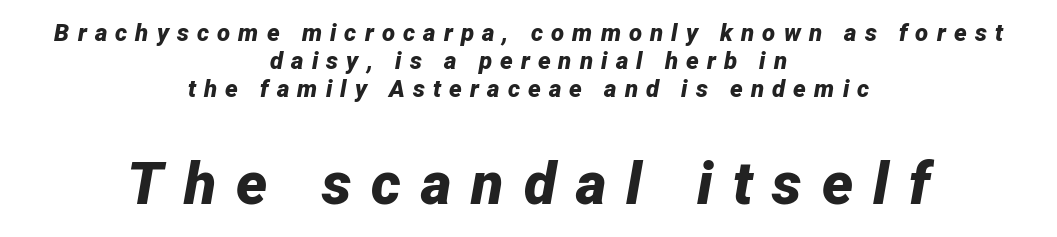
Q: Is the text bold? A: Yes.
Q: Is the text italic (slanted)? A: Yes, it leans right by about 12 degrees.
Q: Is the text underlined? A: No.
Q: How is the paragraph aligned? A: Centered.
Q: Is the spacing between letters normal or unusually wide? A: Unusually wide.
Q: Which block of text is set in a larger size, the first (top) or the second (bottom)? A: The second (bottom) one.
Q: Width (condensed, normal, or wide)? A: Normal.
Q: Stroke contrast? A: Low.
Q: x-height? A: Medium.
Q: Monospaced? A: No.
